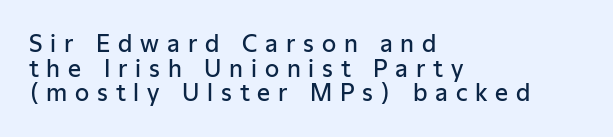
The image shows 23 px text type, upright; set left-aligned, tight line spacing (1.07x), unusually wide letter spacing (+0.34 em), not underlined.
